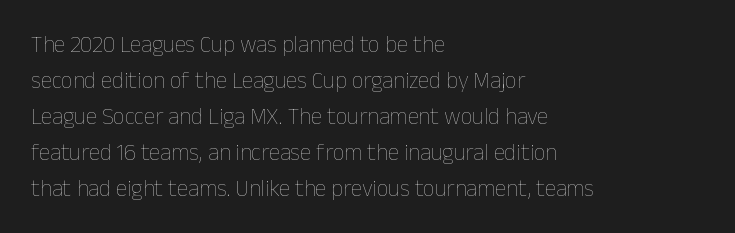
{"italic": "no", "bold": "no", "underline": "no", "align": "left", "line_spacing": "normal", "line_spacing_ratio": 1.57, "letter_spacing": "normal", "letter_spacing_em": 0.0, "glyph_px": 23}
